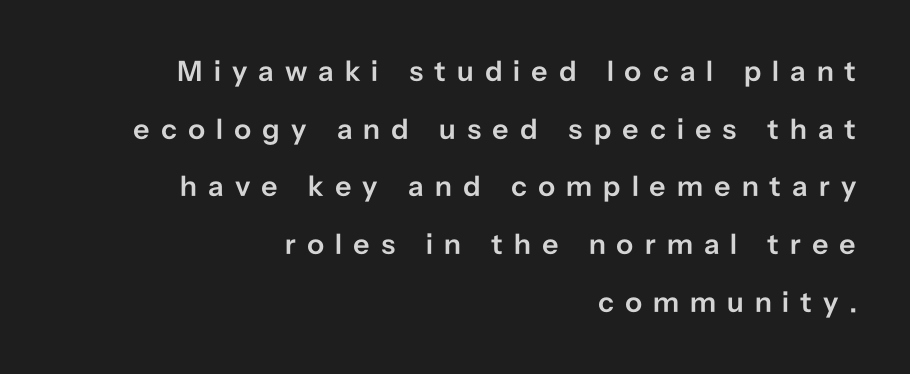
Set as a demibold, roughly 600 on the weight scale. Leading is clearly above the norm, producing a sparse column. The rendering shows plain stroke endings on the letterforms — a sans-serif design. The line texture is sparse and dotted thanks to wide tracking. You could not count columns in this text — the font is proportionally spaced.
